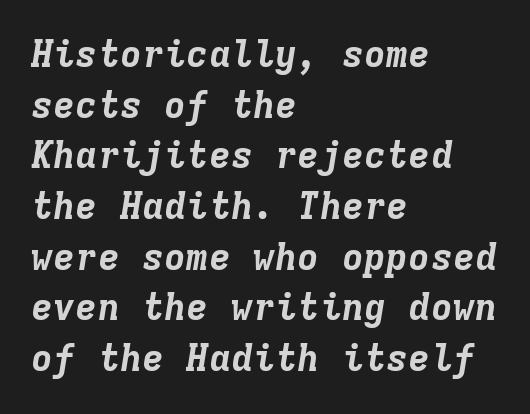
The image shows 37 px bold type, italic (leaning right), monospaced; set left-aligned, normal line spacing (1.37x), normal letter spacing, not underlined; low stroke contrast and a medium x-height.
